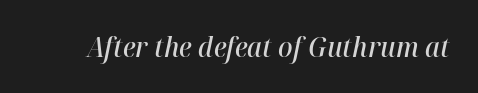
{"italic": "yes", "lean": "right", "slant_degrees": 12, "bold": "semi", "underline": "no", "letter_spacing": "normal", "letter_spacing_em": 0.0, "glyph_px": 27}
